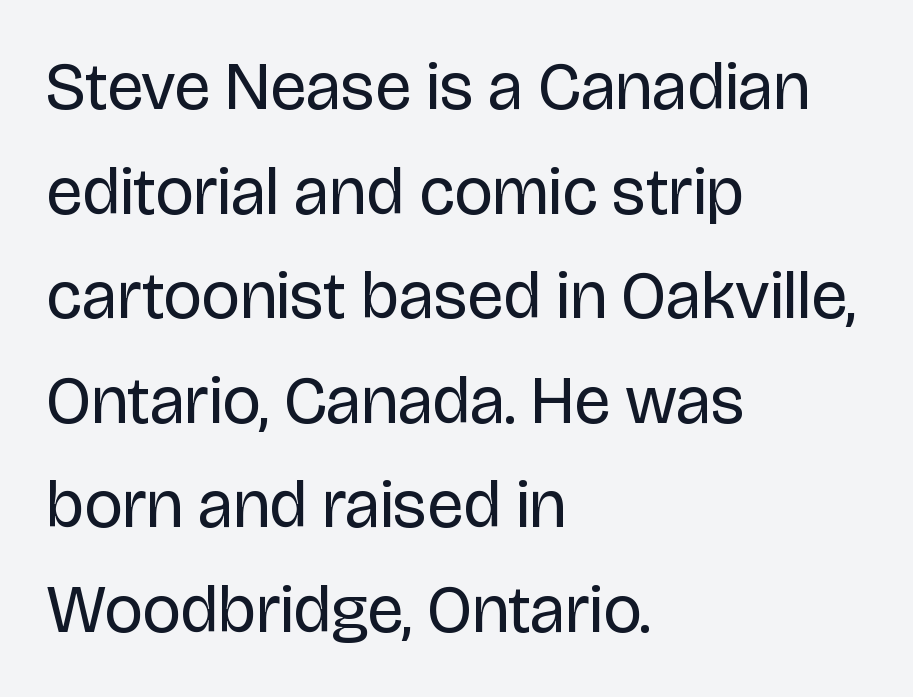
One glance says typical: line gaps are just what's usual. Layout note: lines flush left. The letters look calm and open, with moderate or lighter stems. The space directly below the letters is spotless.
